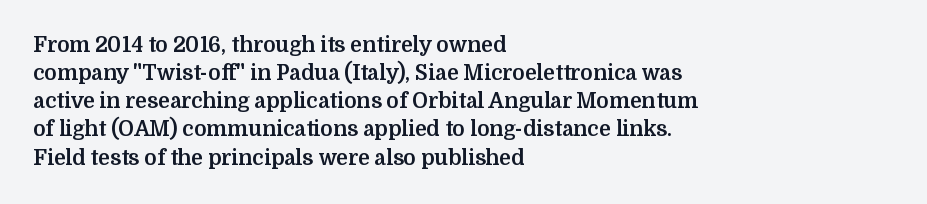
The image shows 21 px bold type, upright; set left-aligned, normal line spacing (1.34x), normal letter spacing, not underlined.
